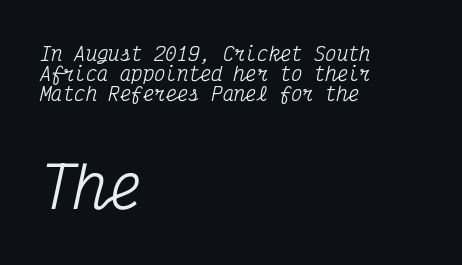
The image shows 57 px condensed serif type, italic (leaning right), monospaced; set left-aligned, tight line spacing (1.06x), normal letter spacing, not underlined; the second (bottom) block is 3.0x larger; medium stroke contrast and a medium x-height.
